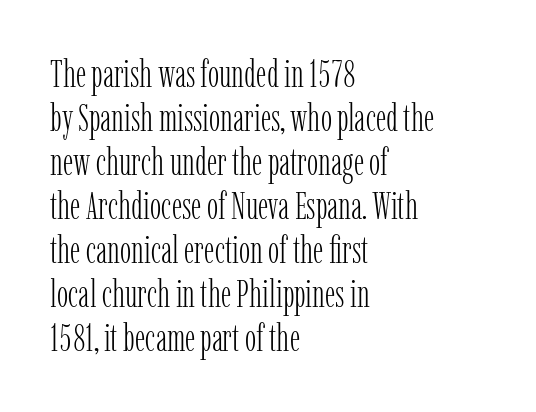
No word sits above an underline. Spacing verdict: proportional, widths tailored to each character. Notice how the passage keeps a crisp vertical edge on the left only. You can tell it's not italic because the verticals are truly vertical. The characters display serif detailing at their extremities.
